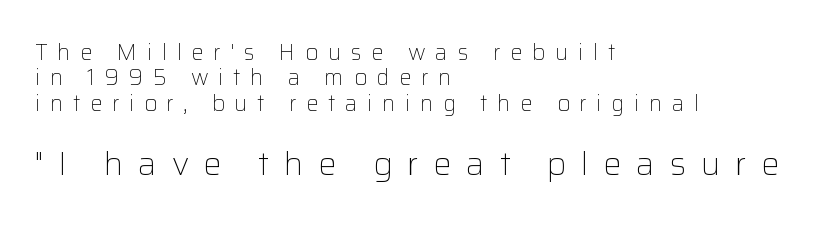
The block sitting lower on the canvas is the one with enlarged characters. Nothing sits at the stroke ends, so this counts as sans-serif. The setting favours the left margin, as ordinary paragraphs usually do. The passage shown is typed in a proportional face where columns would drift. If you drew a line through each stem, it would be perfectly vertical. The font is comparable to plain body text, perhaps lighter.
